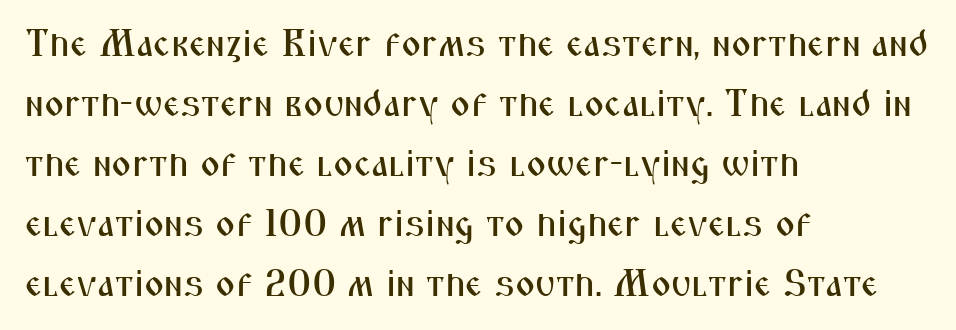
{"serif": "no", "italic": "no", "width": "condensed", "stroke_contrast": "medium", "x_height": "medium", "monospaced": "no", "underline": "no", "align": "left", "line_spacing": "normal", "line_spacing_ratio": 1.58, "letter_spacing": "normal", "letter_spacing_em": 0.0, "glyph_px": 38}
